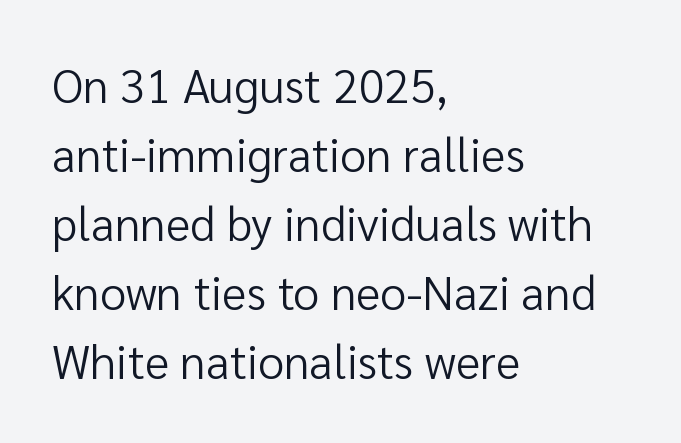
Leading: standard. Examine the stroke ends and you'll find no serifs. Spacing verdict: proportional, widths tailored to each character. Vertical strokes here are truly vertical. The lines are quadded left.
